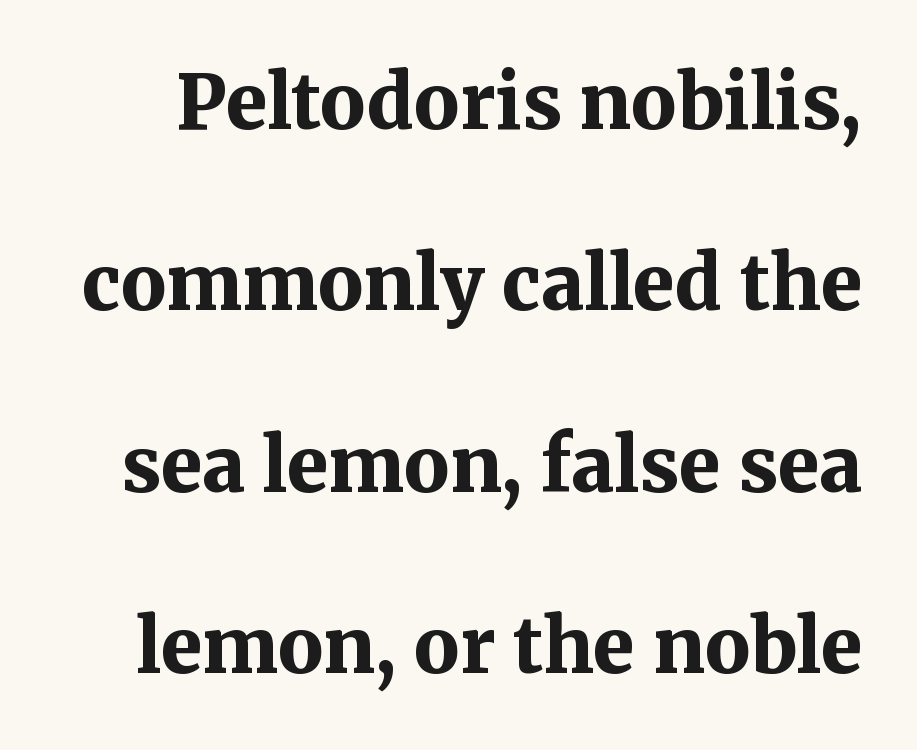
{"serif": "yes", "italic": "no", "bold": "yes", "weight": "bold", "width": "normal", "stroke_contrast": "medium", "x_height": "medium", "monospaced": "no", "underline": "no", "line_spacing": "loose", "line_spacing_ratio": 2.42, "letter_spacing": "normal", "letter_spacing_em": 0.0, "glyph_px": 75}
